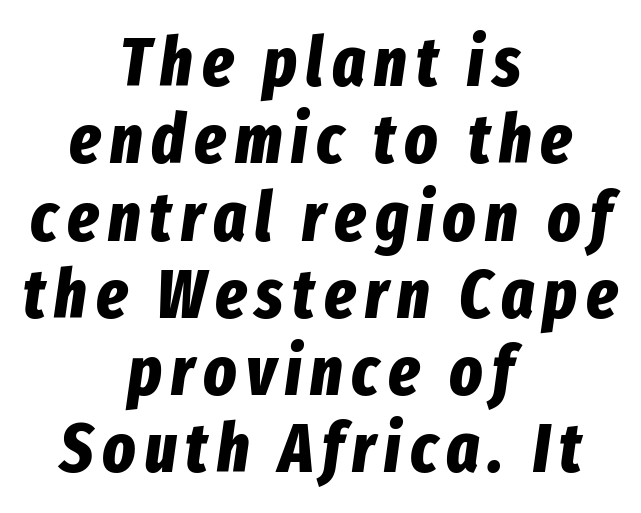
The image shows 69 px bold, condensed type, italic (leaning right); set centered, tight line spacing (1.12x), not underlined; low stroke contrast and a medium x-height.
